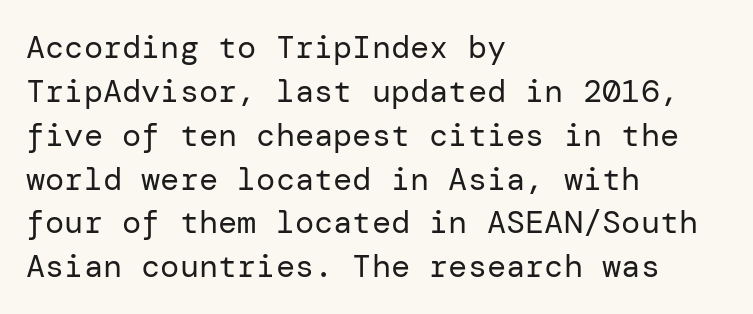
{"serif": "no", "italic": "no", "bold": "no", "weight": "regular", "width": "normal", "stroke_contrast": "low", "x_height": "medium", "underline": "no", "align": "left", "line_spacing": "normal", "line_spacing_ratio": 1.37, "letter_spacing": "normal", "letter_spacing_em": 0.0, "glyph_px": 32}
